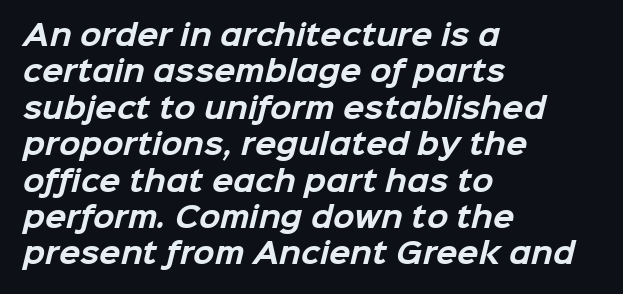
Q: Is the text bold? A: Yes.
Q: Is the typeface a serif or a sans-serif typeface? A: Sans-serif.
Q: Is the text underlined? A: No.
Q: How is the paragraph aligned? A: Left-aligned.
Q: Is the spacing between letters normal or unusually wide? A: Normal.
Q: Is the spacing between lines tight, normal or loose? A: Normal.
Q: Width (condensed, normal, or wide)? A: Normal.
Q: Stroke contrast? A: Low.
Q: x-height? A: Medium.
Q: Monospaced? A: No.
